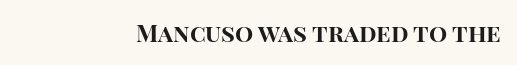
The image shows 24 px bold type, upright; set normal letter spacing, not underlined.
